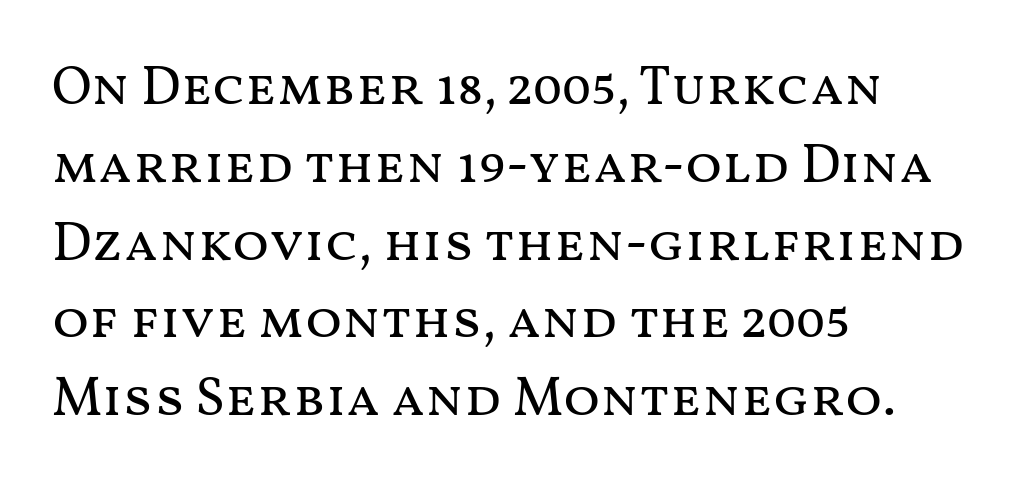
The image shows 54 px regular-weight, wide type, upright; set left-aligned, normal line spacing (1.44x), normal letter spacing, not underlined; medium stroke contrast and a medium x-height.
